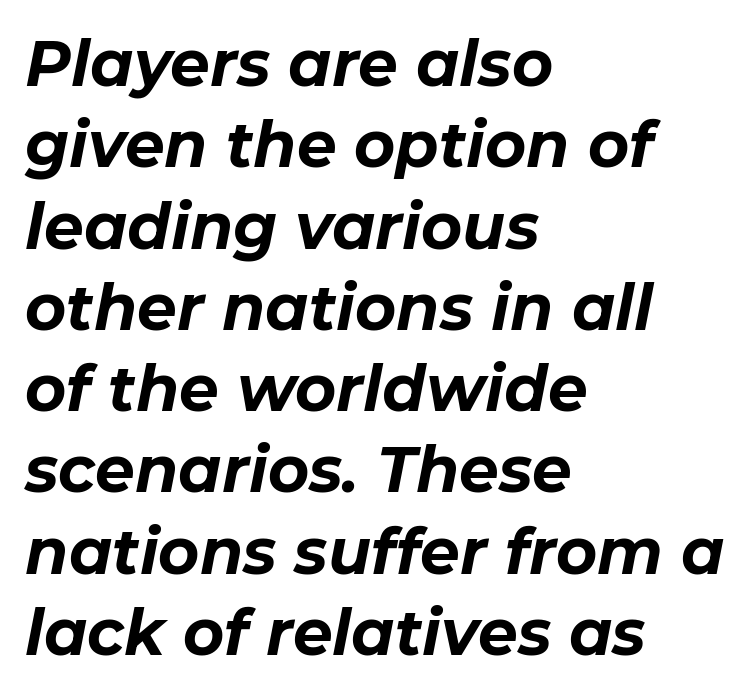
The image shows 63 px bold type, italic (leaning right); set left-aligned, normal line spacing (1.29x), normal letter spacing, not underlined; low stroke contrast and a medium x-height.
